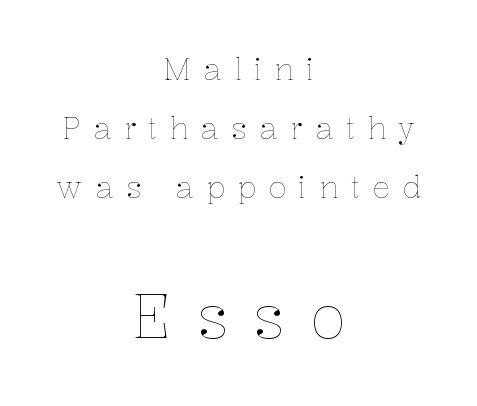
A typesetter would mark this as roman, not italic. The text block is weighted toward neither margin, spreading evenly from the middle. Is the lower block the larger one? Yes — the lower block carries the bigger type. Rule under the text: the space is simply empty. Stroke thickness stays within the range of a standard reading face or lighter. Words appear elongated and porous because spacing is wide.
